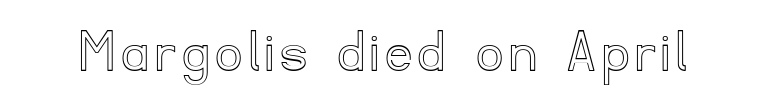
Q: Is the text italic (slanted)? A: No, it is upright.
Q: Is the text underlined? A: No.
Q: Width (condensed, normal, or wide)? A: Normal.
Q: x-height? A: Small.
Q: Monospaced? A: No.
